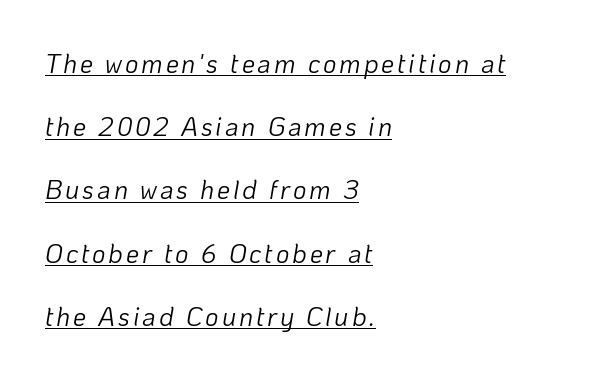
{"italic": "yes", "lean": "right", "slant_degrees": 10, "bold": "no", "underline": "yes", "align": "left", "line_spacing": "loose", "line_spacing_ratio": 2.43, "glyph_px": 26}
